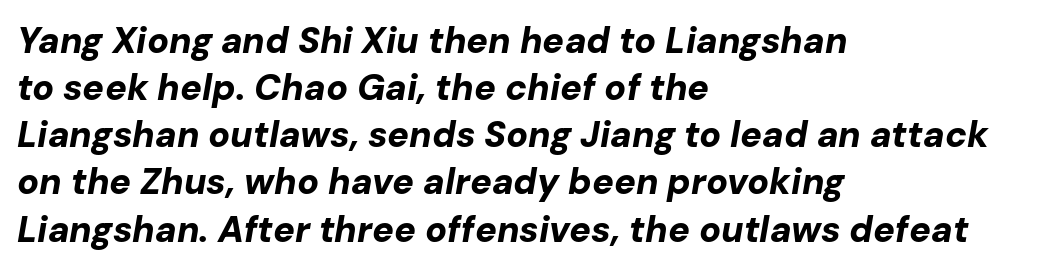
The image shows 36 px bold type, italic (leaning right); set left-aligned, normal line spacing (1.31x), normal letter spacing, not underlined; low stroke contrast and a medium x-height.
